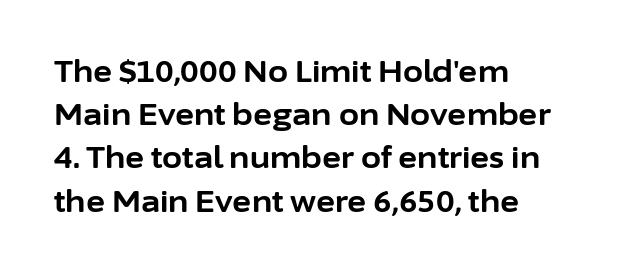
{"serif": "no", "italic": "no", "bold": "yes", "weight": "bold", "width": "normal", "stroke_contrast": "low", "x_height": "medium", "monospaced": "no", "underline": "no", "align": "left", "line_spacing": "normal", "line_spacing_ratio": 1.49, "letter_spacing": "normal", "letter_spacing_em": 0.0, "glyph_px": 29}
